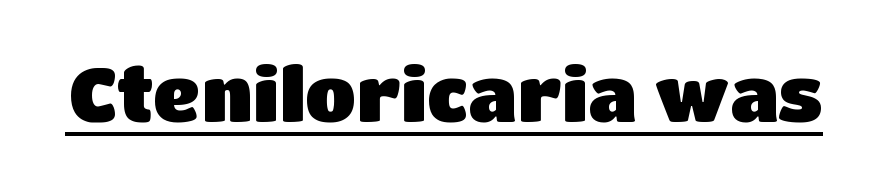
The face used here is a sans, in the tradition of grotesques and geometrics. The letterforms sit shoulder to shoulder at normal distance. Every word sits above its own underline. The glyphs have the mass of a bold cut.
